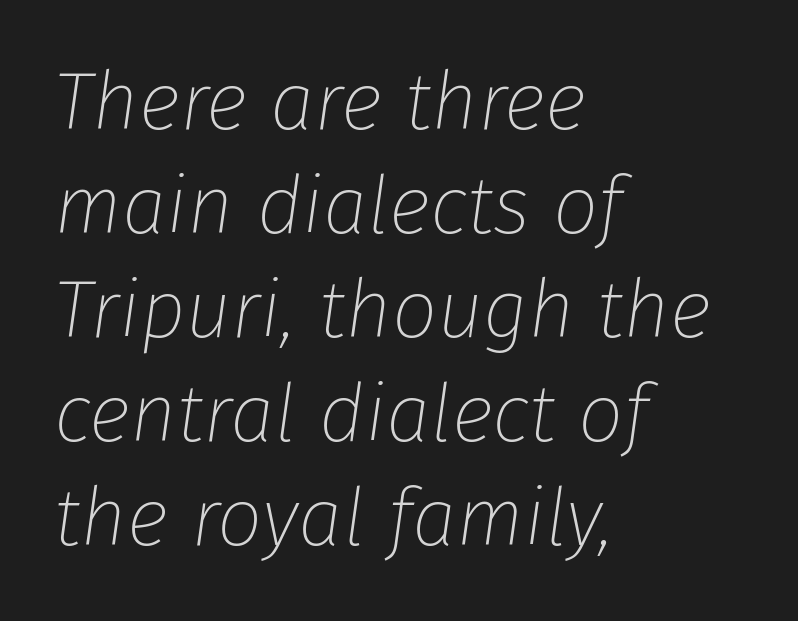
Each letter keeps its own natural width here, so spacing adapts to shape. Quick note: underline off. Weight: not bold — regular or lighter. The passage shown leans; its letterforms are oblique. Nobody touched the tracking dial on this one. Notice how the passage keeps a crisp vertical edge on the left only.
